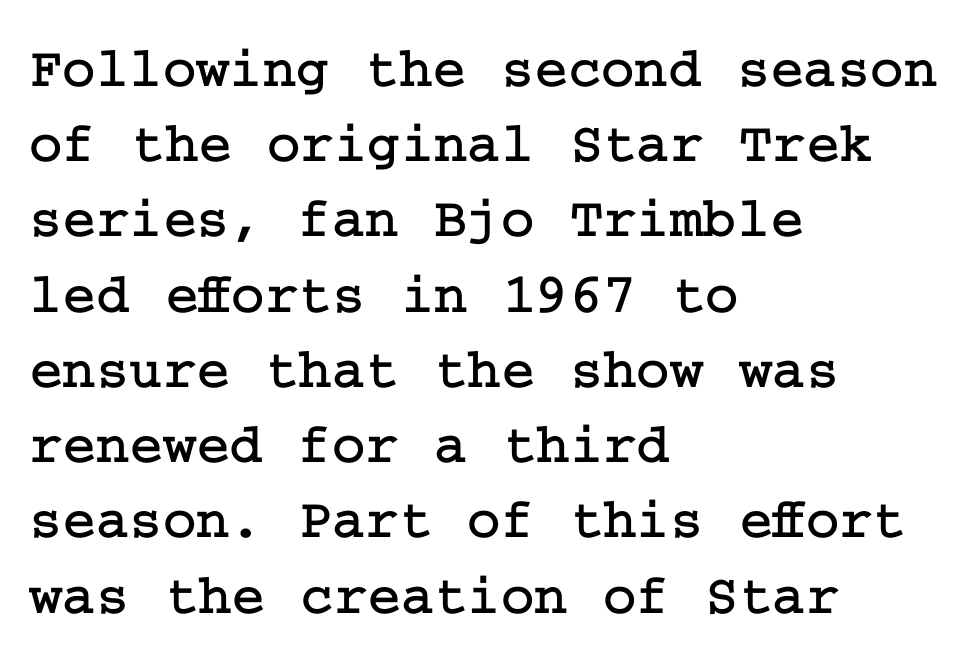
{"serif": "yes", "italic": "no", "width": "normal", "stroke_contrast": "low", "x_height": "medium", "underline": "no", "align": "left", "line_spacing": "normal", "line_spacing_ratio": 1.32, "letter_spacing": "normal", "letter_spacing_em": 0.0, "glyph_px": 57}
